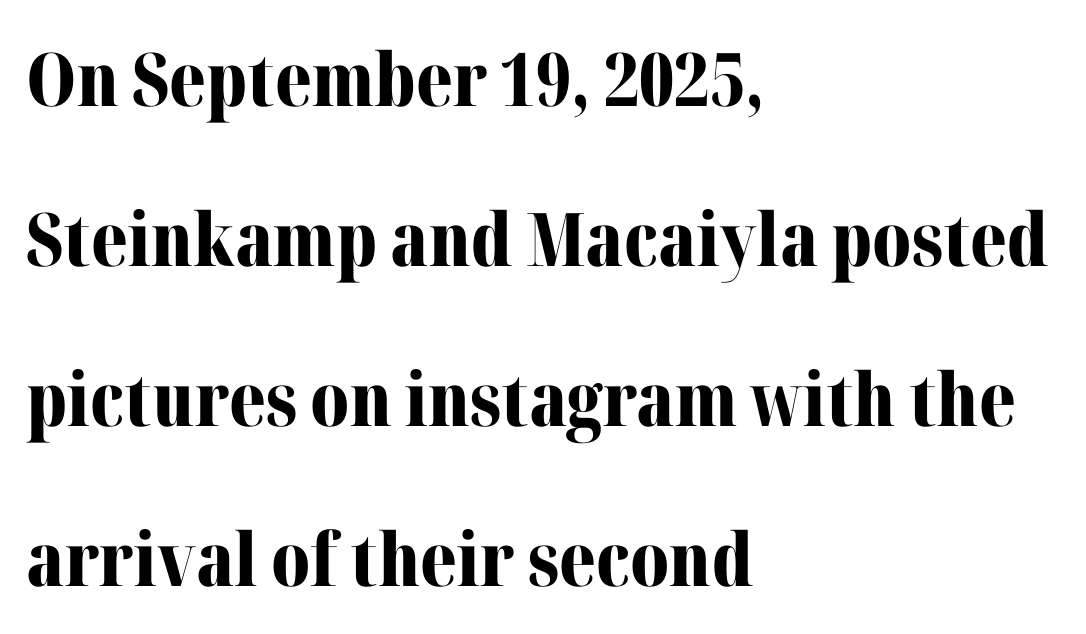
The image shows 74 px bold serif type, upright; set left-aligned, loose line spacing (2.16x), normal letter spacing, not underlined; medium stroke contrast and a medium x-height.
